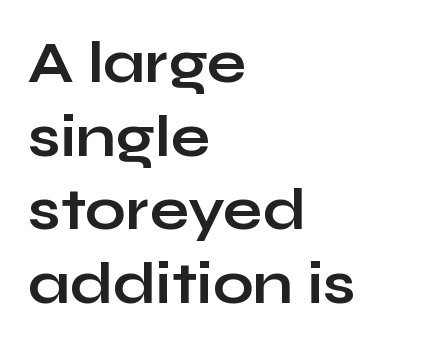
Letterform terminals end flat and unadorned throughout the passage. The space between consecutive lines is moderate. Italic: no, the glyphs are upright roman. These words are printed bold, with thick strokes throughout.
